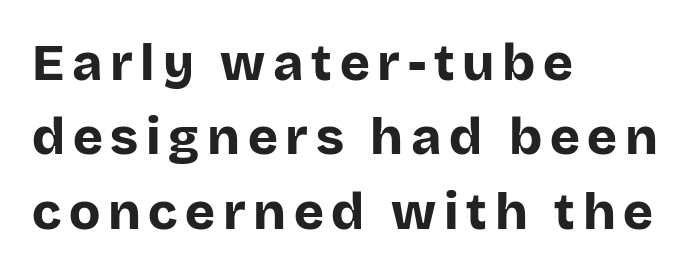
The image shows 51 px bold sans-serif type, upright; set left-aligned, normal line spacing (1.46x), not underlined; low stroke contrast and a large x-height.
